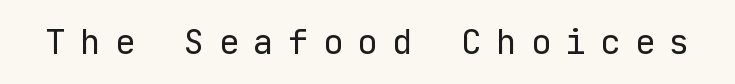
Q: Is the text bold? A: No.
Q: Is the text italic (slanted)? A: No, it is upright.
Q: Is the typeface a serif or a sans-serif typeface? A: Sans-serif.
Q: Is the text underlined? A: No.
Q: Is the spacing between letters normal or unusually wide? A: Unusually wide.
Q: Width (condensed, normal, or wide)? A: Normal.
Q: Stroke contrast? A: Low.
Q: x-height? A: Medium.
